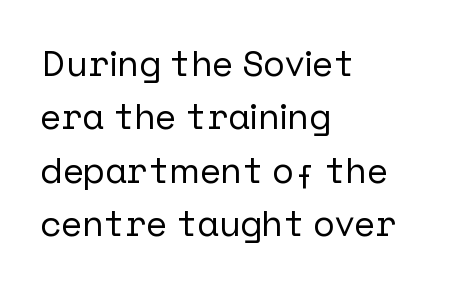
The image shows 36 px sans-serif type, upright; set left-aligned, normal line spacing (1.48x), normal letter spacing, not underlined; low stroke contrast and a medium x-height.
